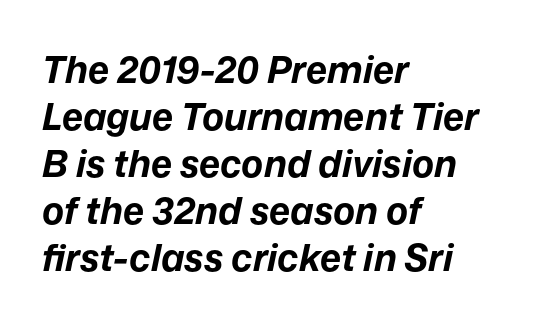
Has an underline been added? It has not. Caption: multi-line text, flush left, ragged right. Posture: slanted. Set as a true bold cut, around the 700 mark. Does extra space separate the letters? No, they use regular spacing.
